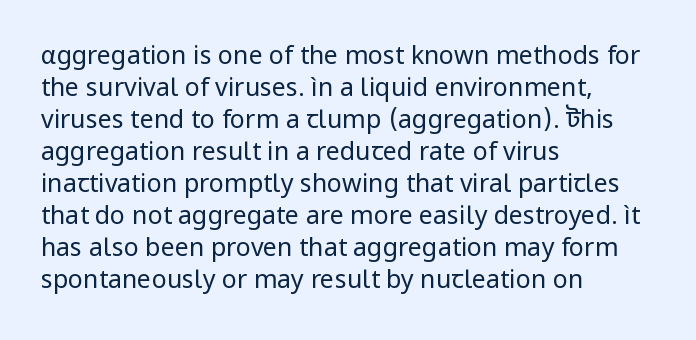
The image shows 25 px text type, upright; set left-aligned, normal line spacing (1.28x), normal letter spacing, not underlined.
